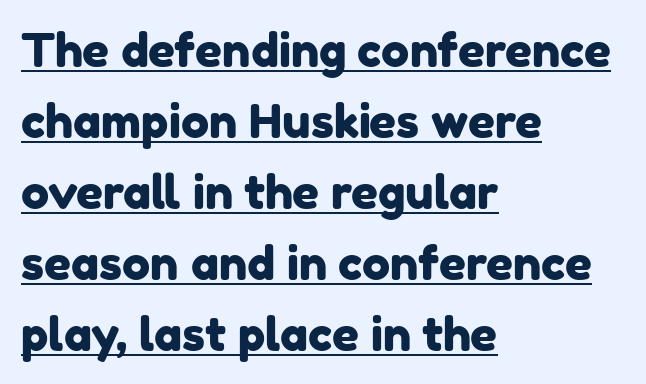
Do the characters align in a grid? No, the font is proportional. Emphasis is given by a line drawn under the lettering. I'd call this a sans setting — the letters go barefoot. Leading matches the norm, producing a regular column.
